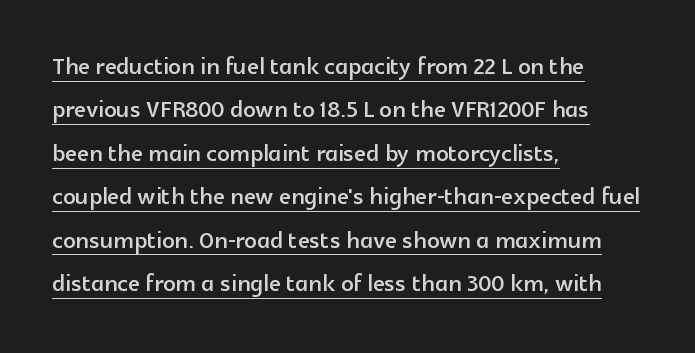
The image shows 31 px sans-serif type, upright; set left-aligned, normal line spacing (1.4x), normal letter spacing, underlined; a medium x-height.
